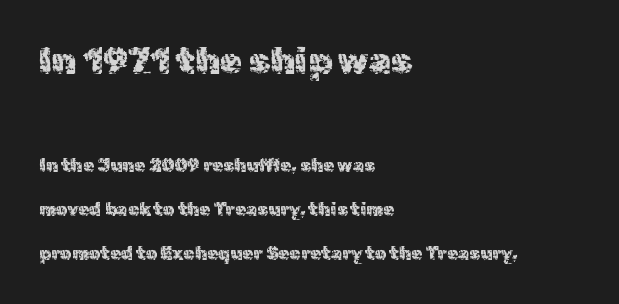
{"serif": "no", "italic": "no", "bold": "no", "weight": "regular", "width": "normal", "x_height": "medium", "monospaced": "no", "underline": "no", "align": "left", "line_spacing": "loose", "line_spacing_ratio": 2.43, "letter_spacing": "normal", "letter_spacing_em": 0.0, "larger_block": "first", "size_ratio": 2.0, "glyph_px": 36}
